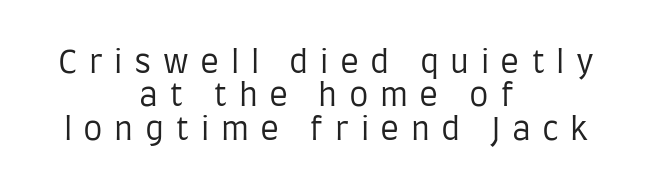
{"serif": "no", "italic": "no", "bold": "no", "weight": "regular", "width": "condensed", "stroke_contrast": "low", "x_height": "large", "monospaced": "no", "underline": "no", "align": "center", "line_spacing": "tight", "line_spacing_ratio": 1.08, "letter_spacing": "wide", "letter_spacing_em": 0.37, "glyph_px": 31}
